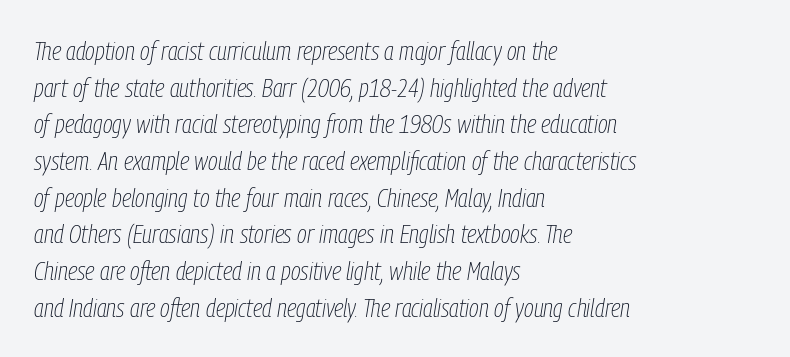
{"italic": "yes", "lean": "right", "slant_degrees": 9, "bold": "no", "underline": "no", "align": "left", "line_spacing": "normal", "line_spacing_ratio": 1.41, "letter_spacing": "normal", "letter_spacing_em": 0.0, "glyph_px": 26}
